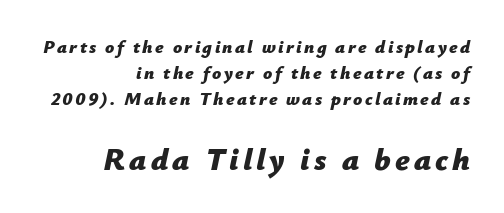
Q: Is the text bold? A: Yes.
Q: Is the text italic (slanted)? A: Yes, it leans right by about 12 degrees.
Q: Is the text underlined? A: No.
Q: How is the paragraph aligned? A: Right-aligned.
Q: Is the spacing between lines tight, normal or loose? A: Normal.
Q: Which block of text is set in a larger size, the first (top) or the second (bottom)? A: The second (bottom) one.
Q: Width (condensed, normal, or wide)? A: Normal.
Q: Stroke contrast? A: Low.
Q: x-height? A: Medium.
Q: Monospaced? A: No.
